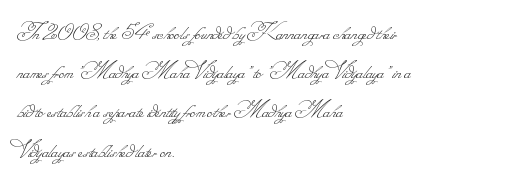
{"bold": "no", "underline": "no", "align": "left", "line_spacing": "normal", "line_spacing_ratio": 1.57, "letter_spacing": "normal", "letter_spacing_em": 0.0, "glyph_px": 25}
